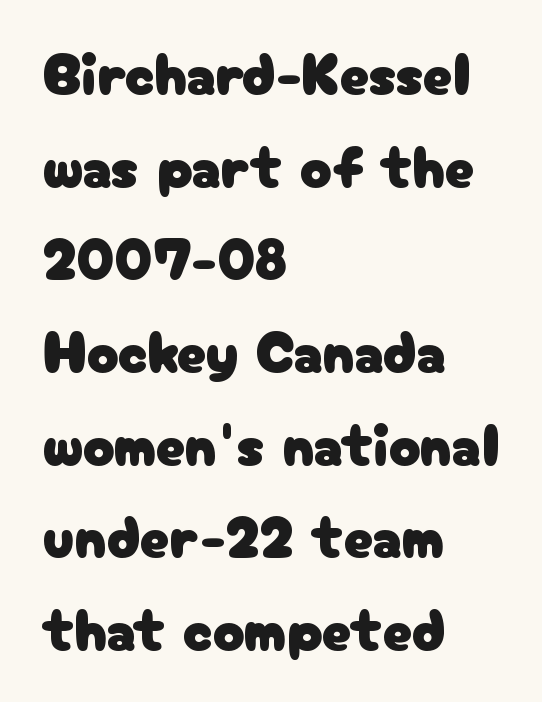
Q: Is the text italic (slanted)? A: No, it is upright.
Q: Is the typeface a serif or a sans-serif typeface? A: Sans-serif.
Q: Is the text underlined? A: No.
Q: How is the paragraph aligned? A: Left-aligned.
Q: Is the spacing between letters normal or unusually wide? A: Normal.
Q: Is the spacing between lines tight, normal or loose? A: Normal.
Q: Width (condensed, normal, or wide)? A: Normal.
Q: Stroke contrast? A: Low.
Q: x-height? A: Medium.
Q: Monospaced? A: No.
